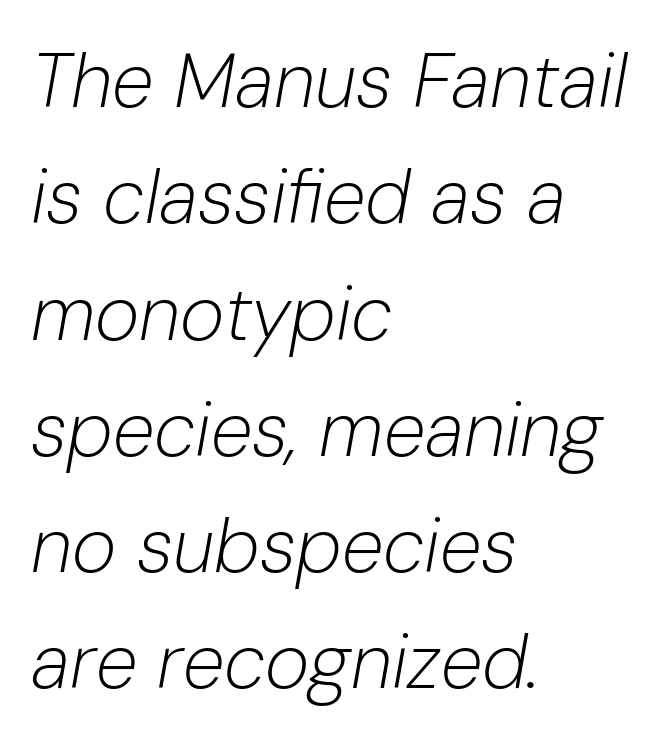
{"italic": "yes", "lean": "right", "slant_degrees": 10, "bold": "no", "weight": "light", "width": "normal", "stroke_contrast": "low", "x_height": "medium", "monospaced": "no", "underline": "no", "align": "left", "line_spacing": "normal", "line_spacing_ratio": 1.53, "letter_spacing": "normal", "letter_spacing_em": 0.0, "glyph_px": 76}
